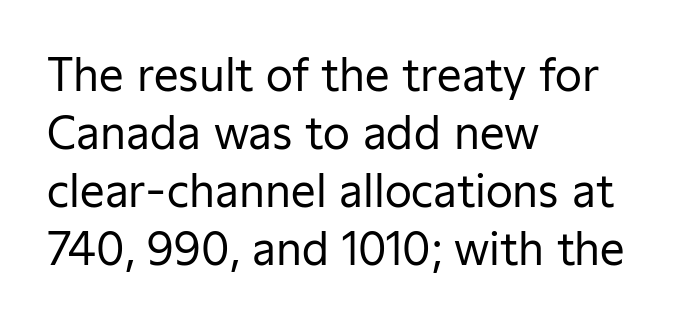
Italic: no, the glyphs are upright roman. Vertical stems look standard width or narrower in stroke. Regular leading. This rendering uses left alignment, leaving the right contour irregular. In terms of letterform style, serifs are entirely absent. Plain, unruled lines of type.
